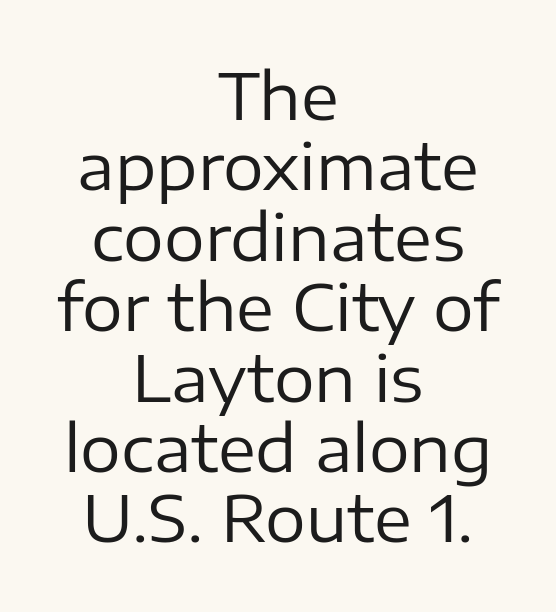
{"serif": "no", "italic": "no", "bold": "no", "weight": "regular", "width": "normal", "stroke_contrast": "low", "x_height": "medium", "monospaced": "no", "underline": "no", "align": "center", "line_spacing": "tight", "line_spacing_ratio": 1.1, "letter_spacing": "normal", "letter_spacing_em": 0.0, "glyph_px": 64}
